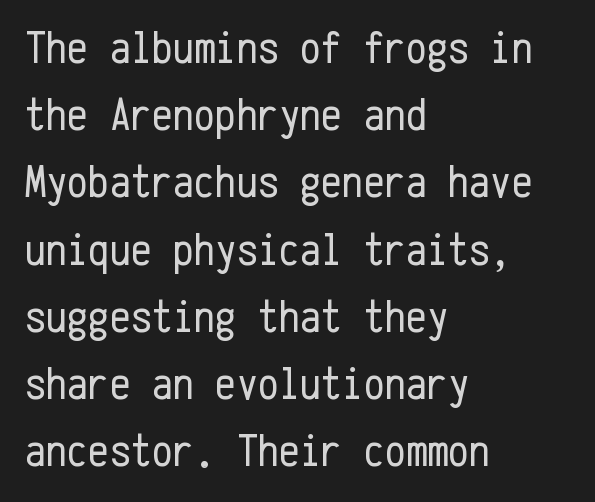
The image shows 47 px regular-weight, condensed sans-serif type, upright, monospaced; set left-aligned, normal line spacing (1.43x), normal letter spacing, not underlined; low stroke contrast and a medium x-height.
